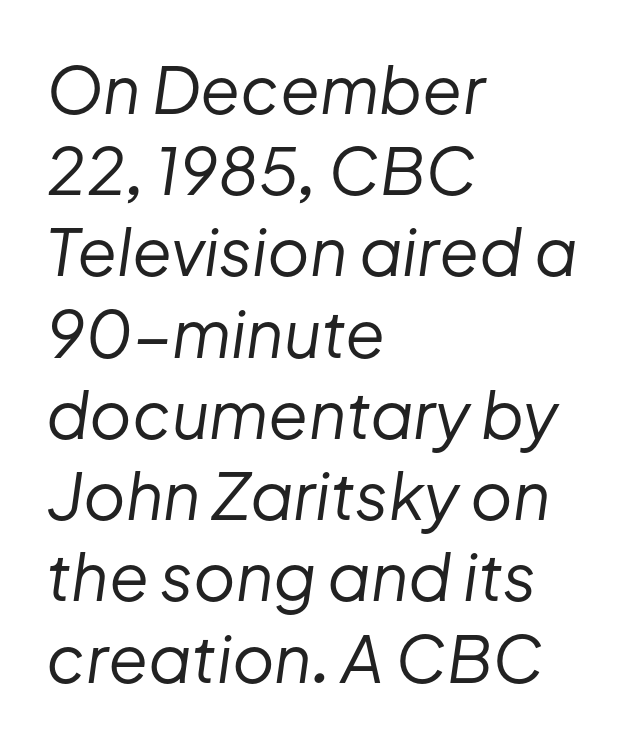
The image shows 65 px regular-weight type, italic (leaning right); set left-aligned, normal line spacing (1.25x), normal letter spacing, not underlined; low stroke contrast and a medium x-height.
